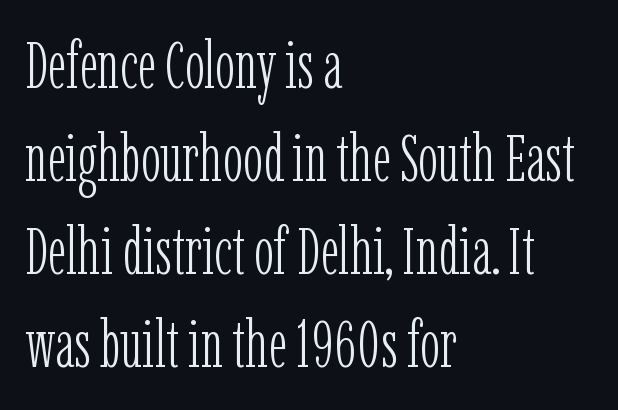
{"serif": "yes", "italic": "no", "bold": "no", "weight": "light", "width": "condensed", "stroke_contrast": "low", "x_height": "medium", "monospaced": "no", "underline": "no", "align": "left", "line_spacing": "normal", "line_spacing_ratio": 1.41, "letter_spacing": "normal", "letter_spacing_em": 0.0, "glyph_px": 66}
